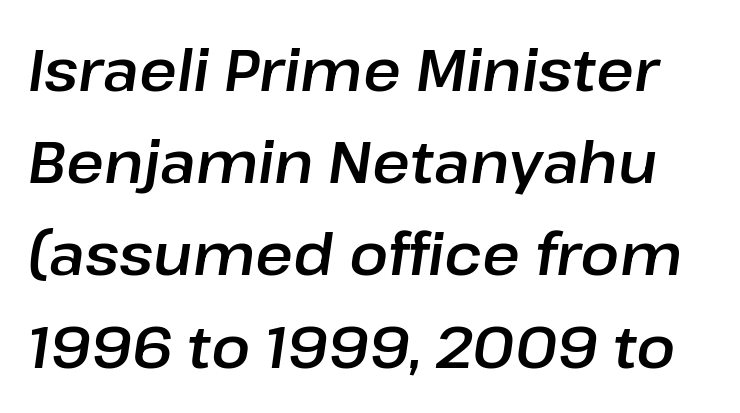
The line-height multiplier appears to be the usual default. The passage shown is typed in a proportional face where columns would drift. What stands out about the letter spacing? Nothing — it is the standard amount. Does the lettering tilt? It does — this is italic. Honestly, there is no underline to notice here at all.
